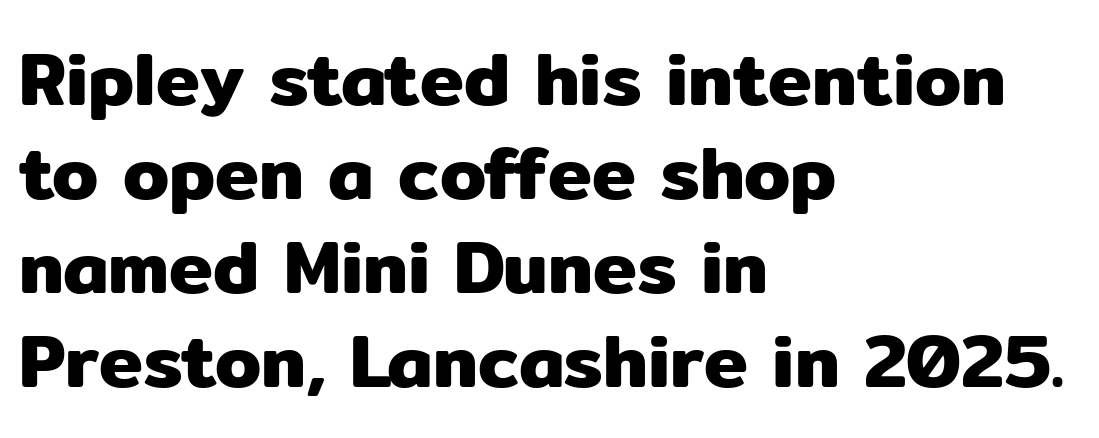
{"serif": "no", "italic": "no", "width": "normal", "stroke_contrast": "low", "x_height": "medium", "monospaced": "no", "underline": "no", "align": "left", "line_spacing": "normal", "line_spacing_ratio": 1.27, "letter_spacing": "normal", "letter_spacing_em": 0.0, "glyph_px": 74}
